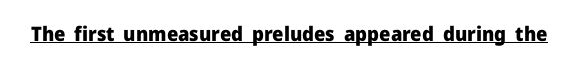
Weight: bold. Is the letter spacing exaggerated? No — it looks like the ordinary default. In designer terms, the underline attribute is active on this setting. A roman cut, with each character standing at attention.
